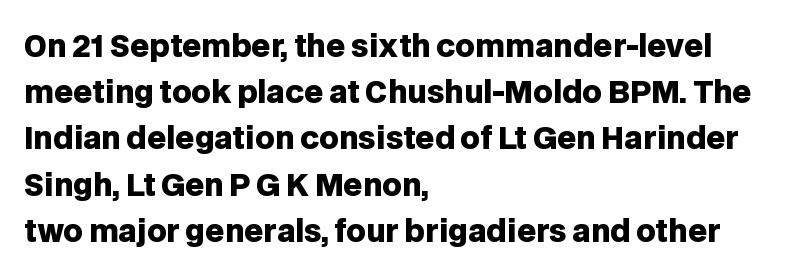
Proportional: the letters do not fall into vertical columns. Horizontal bands of white between lines are of average thickness. Underline: absent. The rendering uses a bold face; every stroke is thick and dark.
